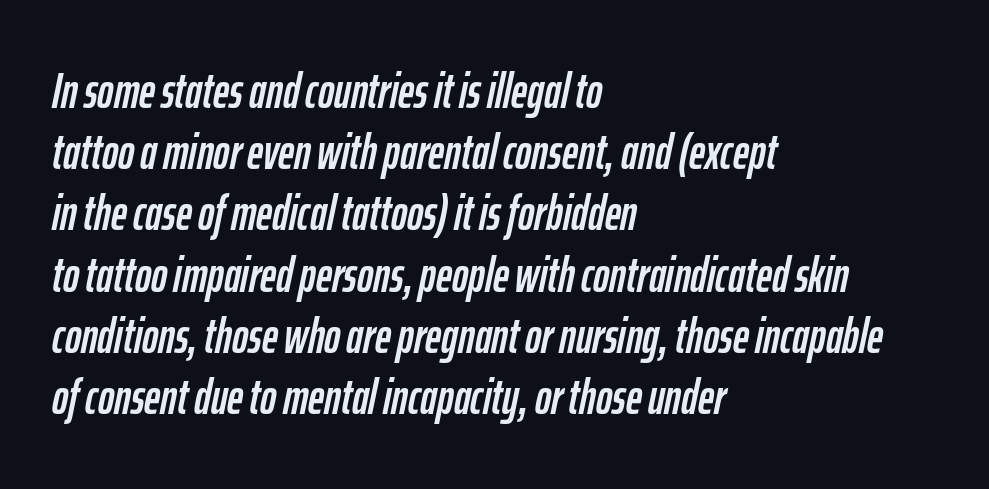
Letter spacing: default. The glyphs are unaccompanied by any horizontal stroke below them. Each line starts at the same left margin while the right side varies. Evenly set lines give the paragraph a standard silhouette. Looking at the ascenders, they clearly lean. This sample has the flowing, uneven cadence of proportional lettering.
